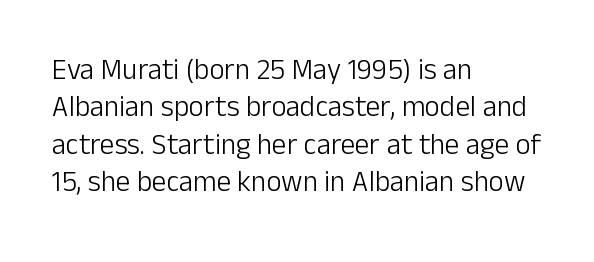
{"serif": "no", "italic": "no", "bold": "no", "weight": "light", "width": "normal", "stroke_contrast": "low", "x_height": "medium", "monospaced": "no", "underline": "no", "align": "left", "line_spacing": "normal", "line_spacing_ratio": 1.29, "letter_spacing": "normal", "letter_spacing_em": 0.0, "glyph_px": 29}
